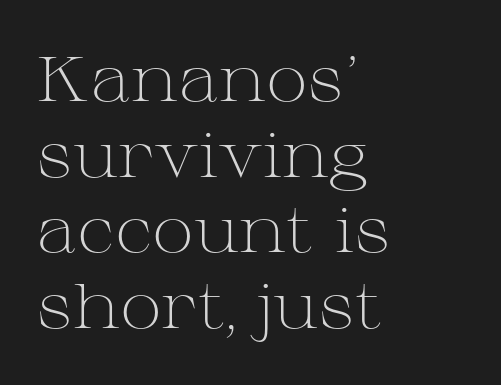
Q: Is the text bold? A: No.
Q: Is the text italic (slanted)? A: No, it is upright.
Q: Is the typeface a serif or a sans-serif typeface? A: Serif.
Q: Is the text underlined? A: No.
Q: How is the paragraph aligned? A: Left-aligned.
Q: Is the spacing between letters normal or unusually wide? A: Normal.
Q: Width (condensed, normal, or wide)? A: Wide.
Q: Stroke contrast? A: Medium.
Q: x-height? A: Medium.
Q: Monospaced? A: No.
